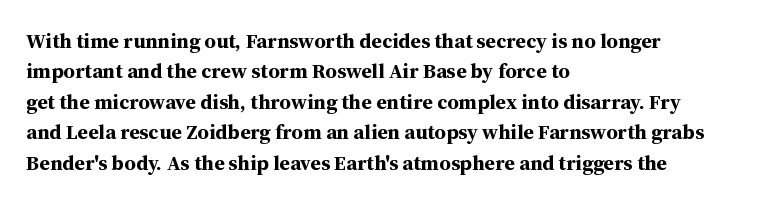
Notice how the stems are strictly vertical — no italics here. These words are printed bold, with thick strokes throughout. Leading: standard. You could call the tracking neutral — neither tight nor loose. The rendering anchors every line to the left-hand side. The words here are not underlined.
